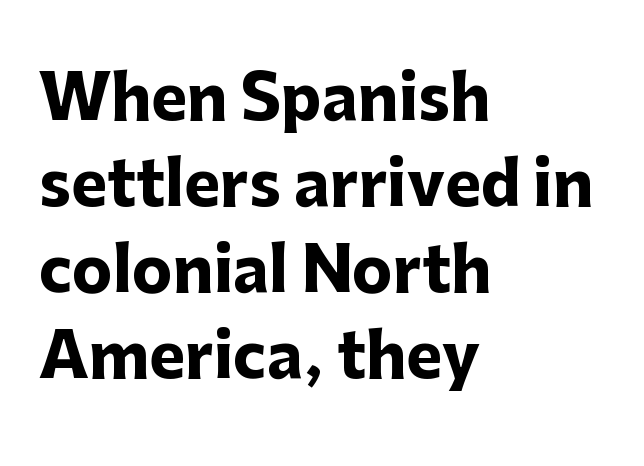
Quick note: interline space is typical. Alignment: flush left. Is the type bold? Yes — the strokes are clearly thick and heavy. This rendering leaves character spacing at its baseline value. The axis of the letterforms is exactly vertical.
